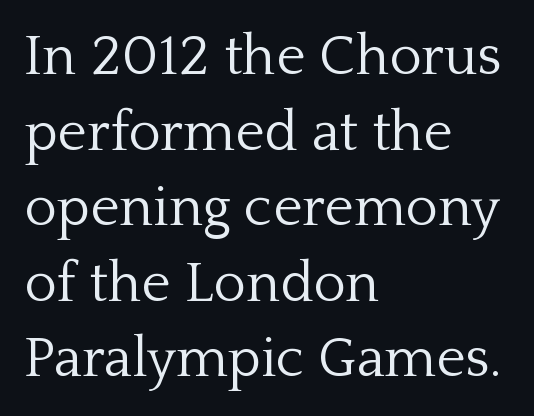
The image shows 56 px light serif type, upright; set left-aligned, normal line spacing (1.35x), normal letter spacing, not underlined; low stroke contrast and a medium x-height.
